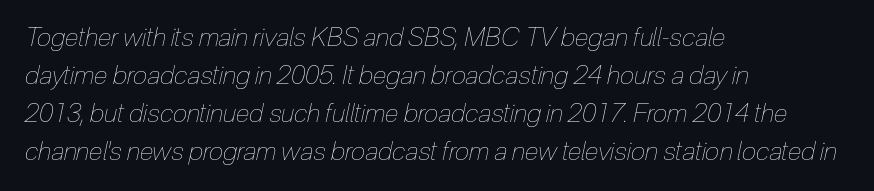
The area under the type is left untouched. The setting favours the left margin, as ordinary paragraphs usually do. Unbolded letterforms with no extra heft. The leading is moderate, giving the passage an even texture.
